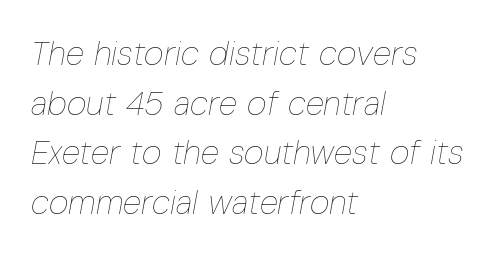
The image shows 34 px thin, condensed type, italic (leaning right); set left-aligned, normal line spacing (1.46x), normal letter spacing, not underlined; low stroke contrast and a medium x-height.
